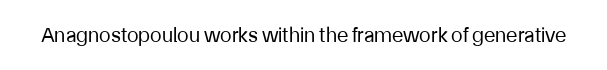
The image shows 21 px text type, upright; set normal letter spacing, not underlined.
